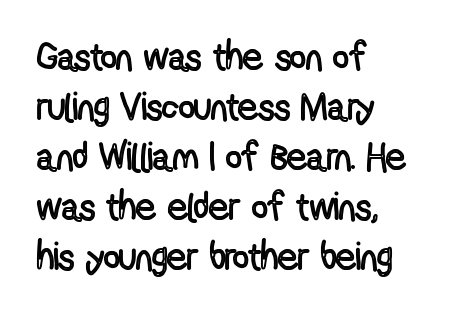
The image shows 39 px condensed type, upright; set left-aligned, normal line spacing (1.28x), normal letter spacing, not underlined; a medium x-height.
